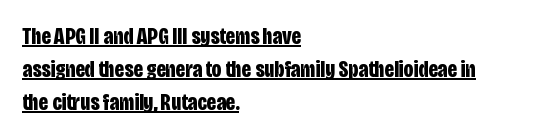
The horizontal fit of the characters is conventional and even. The lettering holds an erect, upright posture throughout. Is there an underline? Yes — a line sits under the letters. Leading matches the norm, producing a regular column.
